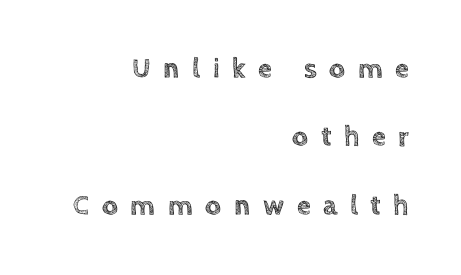
Each line ends at the same right margin while the left side varies. Between one letter and the next there's a generous, obvious gap. Does the leading feel generous? Absolutely, it's lavish. Type without underlining.
